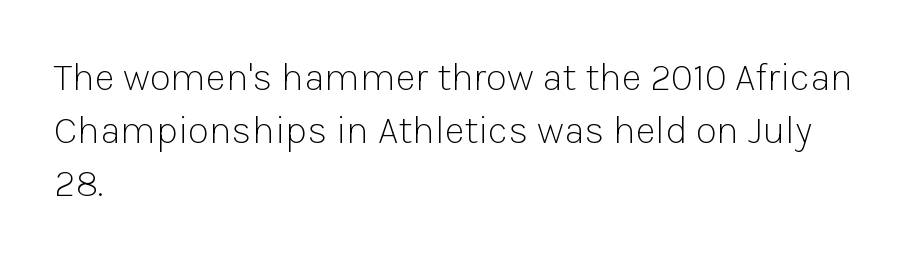
The type family on display is of the sans-serif kind. Each row of text sits above clean, open space. Where is the straight margin? On the left. The face used here is proportionally spaced, like ordinary book or web type. Regular leading. Italic? Not at all — the glyphs are vertical.
